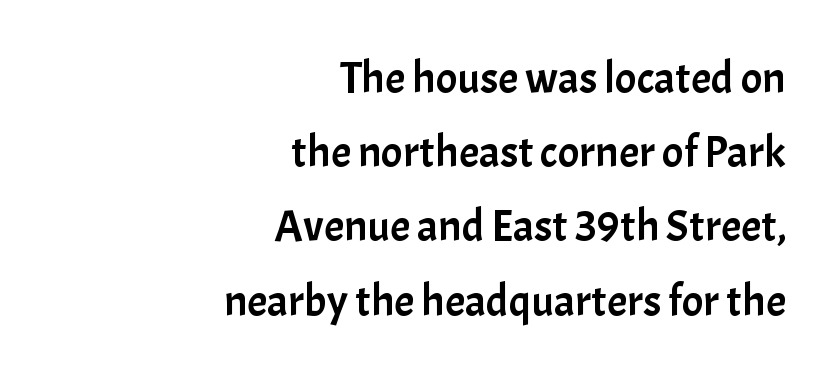
The image shows 45 px sans-serif type, upright; set right-aligned, normal line spacing (1.65x), normal letter spacing, not underlined; low stroke contrast and a medium x-height.
